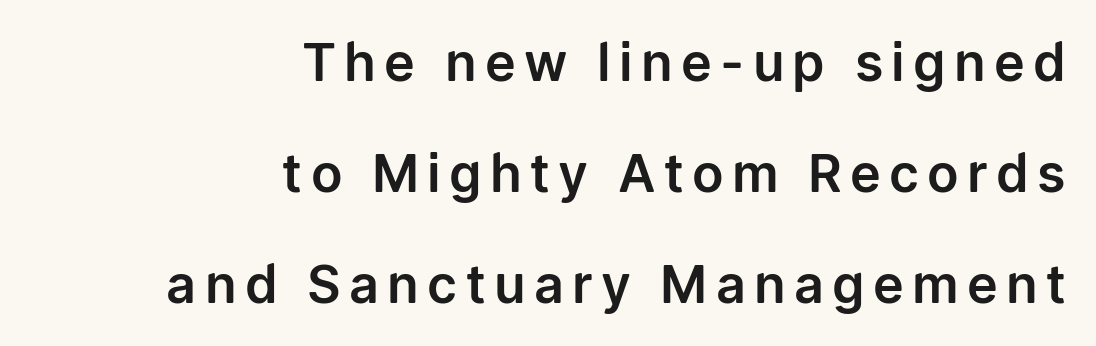
{"serif": "no", "italic": "no", "width": "normal", "stroke_contrast": "low", "x_height": "medium", "monospaced": "no", "underline": "no", "align": "right", "line_spacing": "loose", "line_spacing_ratio": 2.13, "glyph_px": 52}
